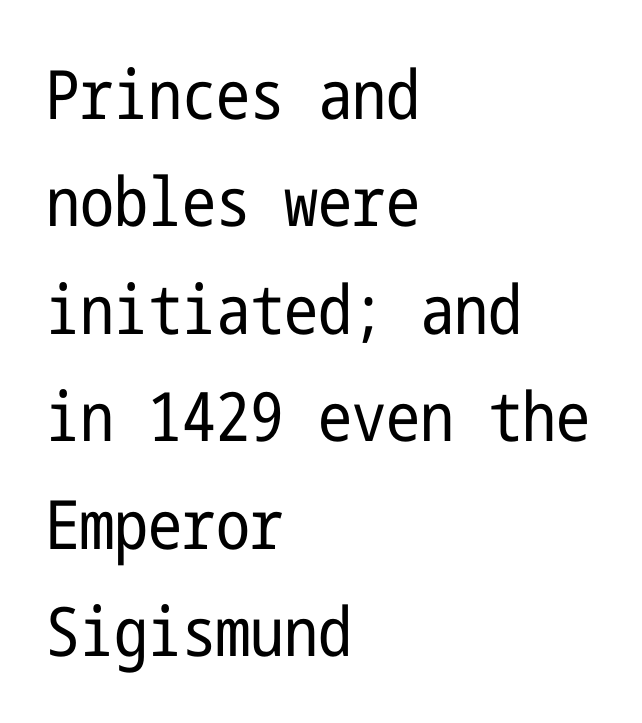
Q: Is the text bold? A: No.
Q: Is the text italic (slanted)? A: No, it is upright.
Q: Is the typeface a serif or a sans-serif typeface? A: Sans-serif.
Q: Is the text underlined? A: No.
Q: How is the paragraph aligned? A: Left-aligned.
Q: Is the spacing between letters normal or unusually wide? A: Normal.
Q: Is the spacing between lines tight, normal or loose? A: Normal.
Q: Width (condensed, normal, or wide)? A: Condensed.
Q: Stroke contrast? A: Low.
Q: x-height? A: Medium.
